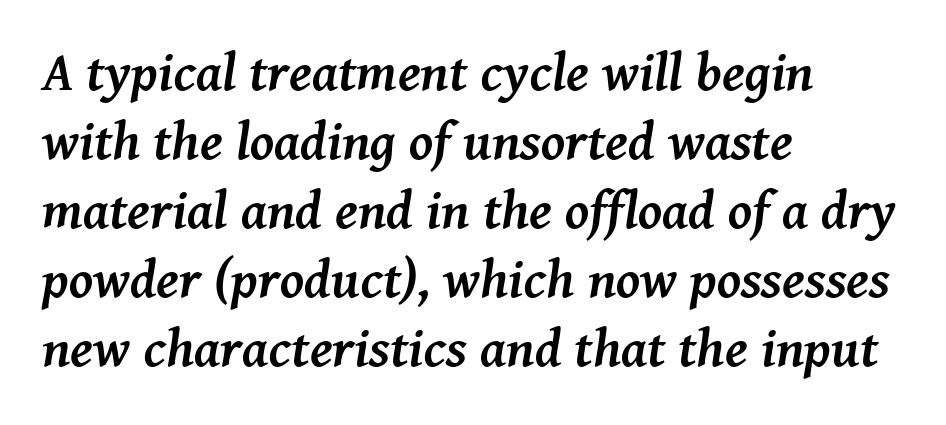
Q: Is the text bold? A: Yes.
Q: Is the text italic (slanted)? A: Yes, it leans right by about 8 degrees.
Q: Is the typeface a serif or a sans-serif typeface? A: Serif.
Q: Is the text underlined? A: No.
Q: How is the paragraph aligned? A: Left-aligned.
Q: Is the spacing between letters normal or unusually wide? A: Normal.
Q: Is the spacing between lines tight, normal or loose? A: Normal.
Q: Width (condensed, normal, or wide)? A: Normal.
Q: Stroke contrast? A: Medium.
Q: x-height? A: Medium.
Q: Monospaced? A: No.
